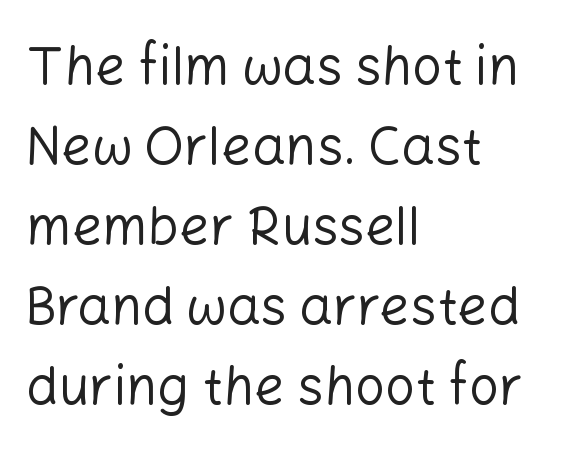
Q: Is the text bold? A: No.
Q: Is the text italic (slanted)? A: No, it is upright.
Q: Is the typeface a serif or a sans-serif typeface? A: Sans-serif.
Q: Is the text underlined? A: No.
Q: How is the paragraph aligned? A: Left-aligned.
Q: Is the spacing between letters normal or unusually wide? A: Normal.
Q: Is the spacing between lines tight, normal or loose? A: Normal.
Q: Width (condensed, normal, or wide)? A: Normal.
Q: Stroke contrast? A: Low.
Q: x-height? A: Medium.
Q: Monospaced? A: No.
